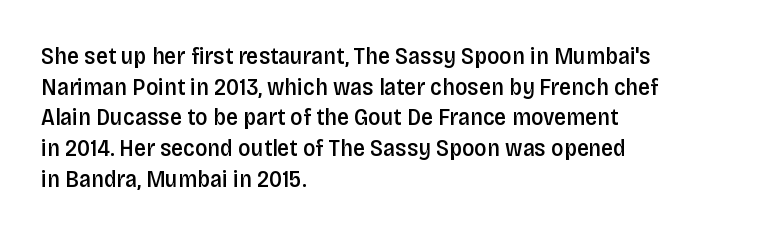
Each word holds together tightly as a unit, with standard inter-letter gaps. Check the space under the baseline: it is left empty. The paragraph has a hard left edge and a soft right edge. Posture: straight, roman, zero tilt. The vertical gap from one line to the next is medium. Notice the strokes are somewhat thickened but not fully heavy: this is a semibold.
